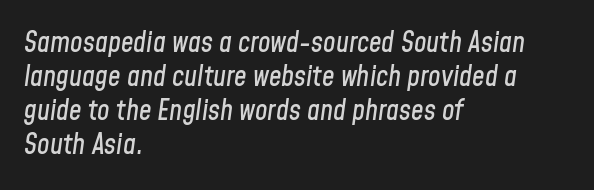
Q: Is the text italic (slanted)? A: Yes, it leans right by about 8 degrees.
Q: Is the text underlined? A: No.
Q: How is the paragraph aligned? A: Left-aligned.
Q: Is the spacing between letters normal or unusually wide? A: Normal.
Q: Width (condensed, normal, or wide)? A: Condensed.
Q: Stroke contrast? A: Low.
Q: x-height? A: Medium.
Q: Monospaced? A: No.
